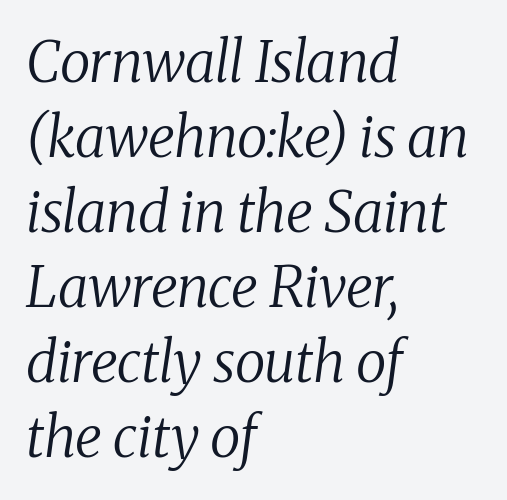
The image shows 56 px regular-weight serif type, italic (leaning right); set left-aligned, normal line spacing (1.34x), normal letter spacing, not underlined; medium stroke contrast and a medium x-height.
